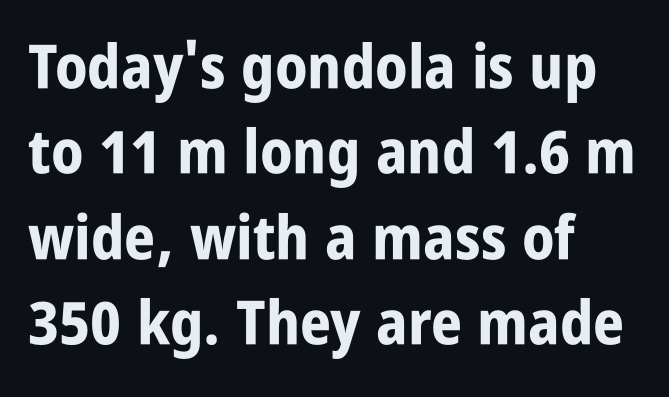
The image shows 61 px bold, condensed sans-serif type, upright; set left-aligned, normal line spacing (1.4x), normal letter spacing, not underlined; low stroke contrast and a large x-height.
